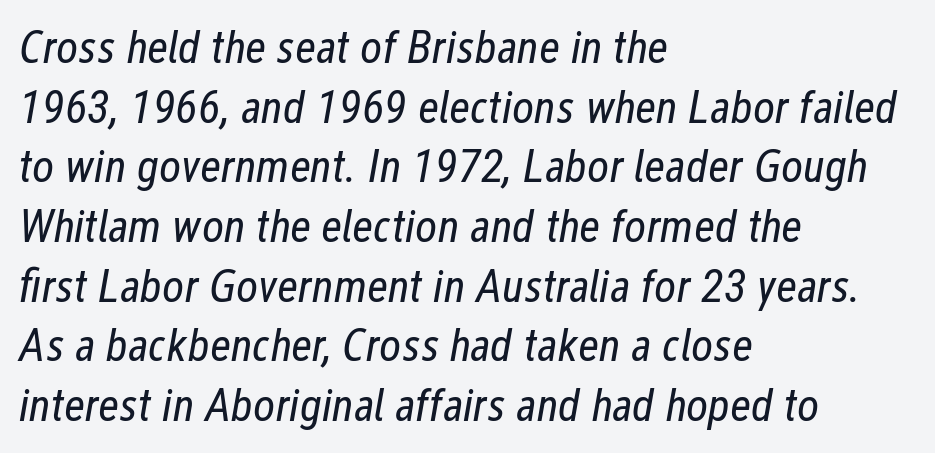
The glyphs look as if they've been sheared to an angle. Character widths vary here, with narrow letters taking less room than wide ones. Think standard paragraph weight, or any step lighter than that. Which margin do the lines hug? The left one — the right edge is uneven. Regular leading. The passage shown is not underscored anywhere.
